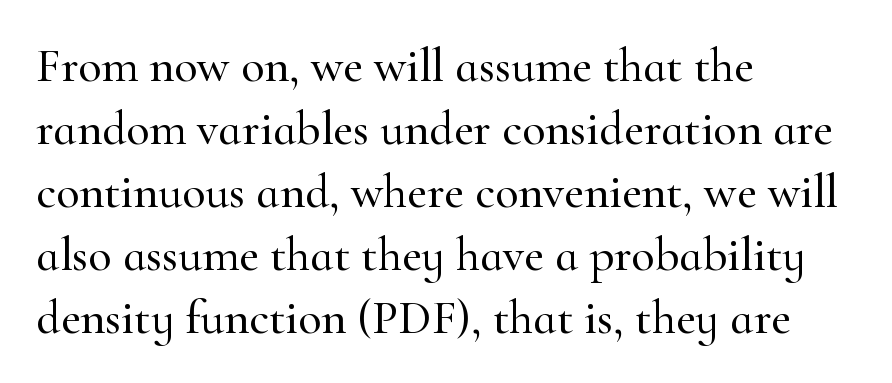
{"serif": "yes", "italic": "no", "width": "normal", "stroke_contrast": "high", "x_height": "small", "monospaced": "no", "underline": "no", "align": "left", "line_spacing": "normal", "line_spacing_ratio": 1.31, "letter_spacing": "normal", "letter_spacing_em": 0.0, "glyph_px": 48}
